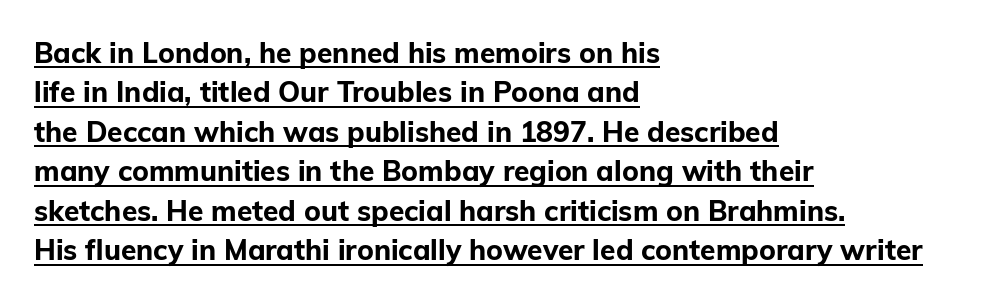
Q: Is the text bold? A: Yes.
Q: Is the text italic (slanted)? A: No, it is upright.
Q: Is the typeface a serif or a sans-serif typeface? A: Sans-serif.
Q: Is the text underlined? A: Yes.
Q: How is the paragraph aligned? A: Left-aligned.
Q: Is the spacing between letters normal or unusually wide? A: Normal.
Q: Is the spacing between lines tight, normal or loose? A: Normal.
Q: Width (condensed, normal, or wide)? A: Normal.
Q: Stroke contrast? A: Low.
Q: x-height? A: Medium.
Q: Monospaced? A: No.
